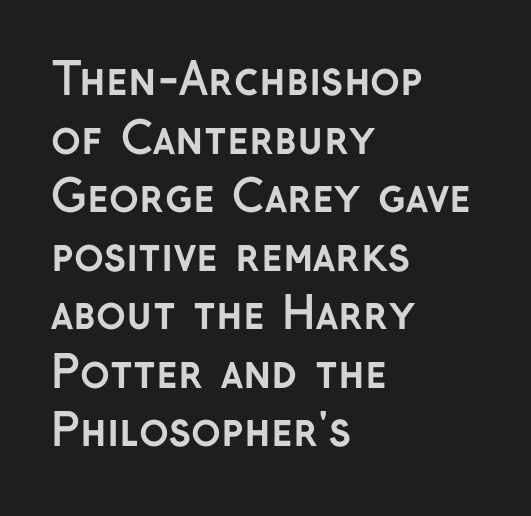
{"serif": "no", "italic": "no", "bold": "yes", "weight": "semibold", "width": "normal", "stroke_contrast": "low", "x_height": "medium", "monospaced": "no", "underline": "no", "align": "left", "line_spacing": "normal", "line_spacing_ratio": 1.33, "letter_spacing": "normal", "letter_spacing_em": 0.0, "glyph_px": 44}
